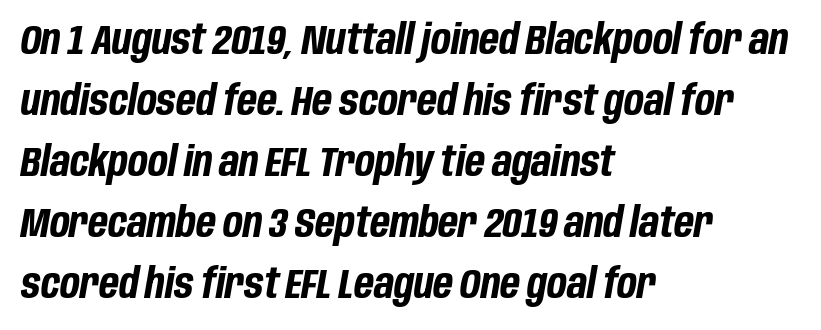
The image shows 41 px bold, condensed type, italic (leaning right); set left-aligned, normal line spacing (1.49x), normal letter spacing, not underlined; low stroke contrast and a large x-height.
